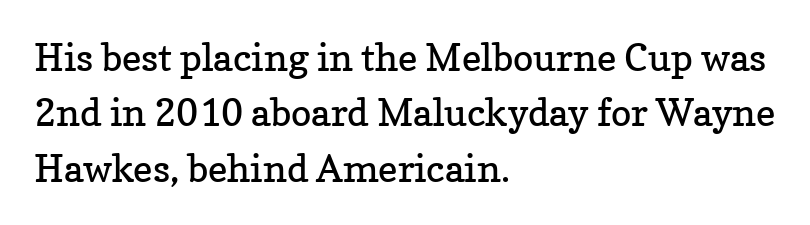
The image shows 38 px regular-weight serif type, upright; set left-aligned, normal line spacing (1.46x), normal letter spacing, not underlined; low stroke contrast and a medium x-height.
